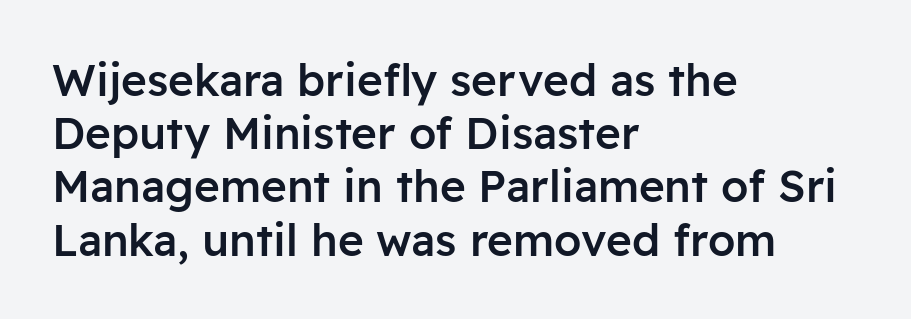
Q: Is the text bold? A: Semi-bold.
Q: Is the text italic (slanted)? A: No, it is upright.
Q: Is the typeface a serif or a sans-serif typeface? A: Sans-serif.
Q: Is the text underlined? A: No.
Q: How is the paragraph aligned? A: Left-aligned.
Q: Is the spacing between letters normal or unusually wide? A: Normal.
Q: Width (condensed, normal, or wide)? A: Normal.
Q: Stroke contrast? A: Low.
Q: x-height? A: Medium.
Q: Monospaced? A: No.
